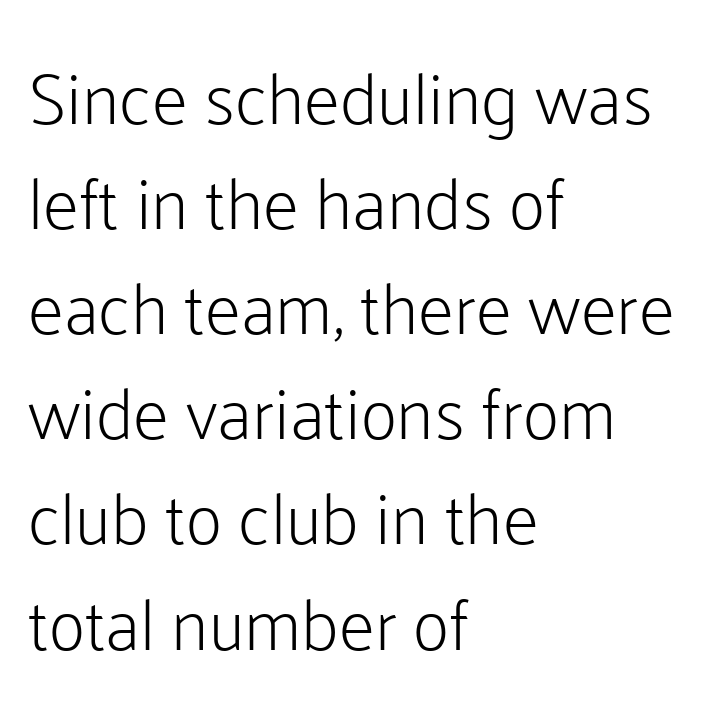
Q: Is the text bold? A: No.
Q: Is the text italic (slanted)? A: No, it is upright.
Q: Is the typeface a serif or a sans-serif typeface? A: Sans-serif.
Q: Is the text underlined? A: No.
Q: How is the paragraph aligned? A: Left-aligned.
Q: Is the spacing between letters normal or unusually wide? A: Normal.
Q: Is the spacing between lines tight, normal or loose? A: Normal.
Q: Width (condensed, normal, or wide)? A: Normal.
Q: Stroke contrast? A: Low.
Q: x-height? A: Medium.
Q: Monospaced? A: No.
